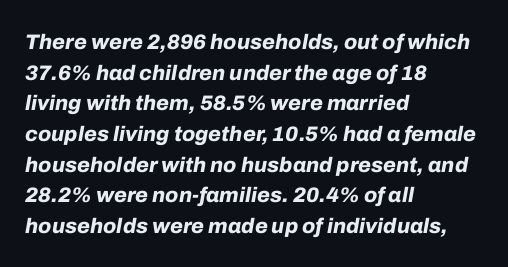
{"italic": "yes", "lean": "right", "slant_degrees": 10, "bold": "yes", "underline": "no", "align": "left", "line_spacing": "normal", "line_spacing_ratio": 1.46, "letter_spacing": "normal", "letter_spacing_em": 0.0, "glyph_px": 21}
